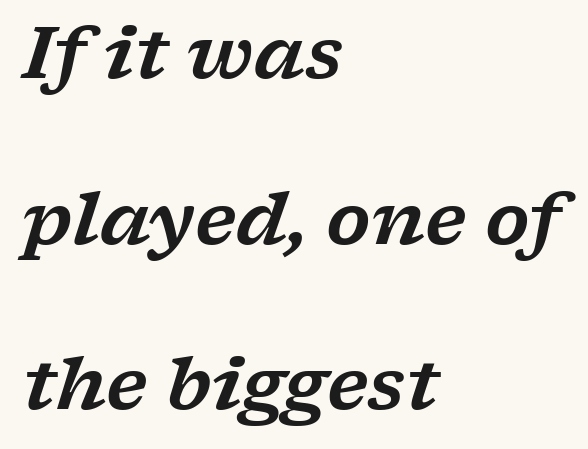
Varying glyph widths throughout — classic text-font behaviour. Honestly, the letter spacing is just normal — you wouldn't notice it. The rendering uses a large line-height, opening up the rows. The type family on display is of the serif kind.
